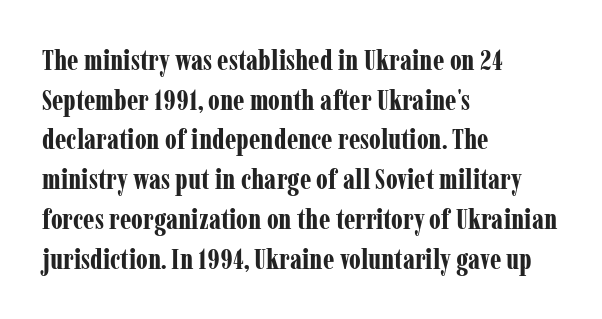
The image shows 29 px bold, condensed serif type, upright; set left-aligned, normal line spacing (1.37x), normal letter spacing, not underlined; low stroke contrast and a medium x-height.
